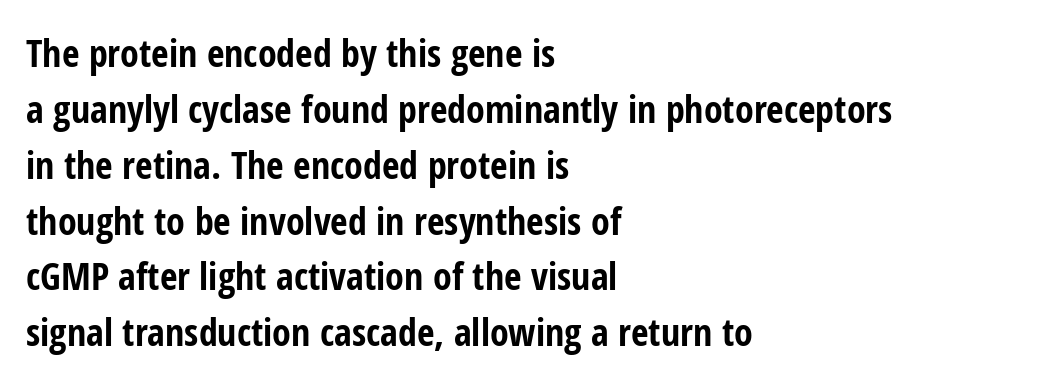
The image shows 38 px bold, condensed sans-serif type, upright; set left-aligned, normal line spacing (1.47x), normal letter spacing, not underlined; low stroke contrast and a medium x-height.
